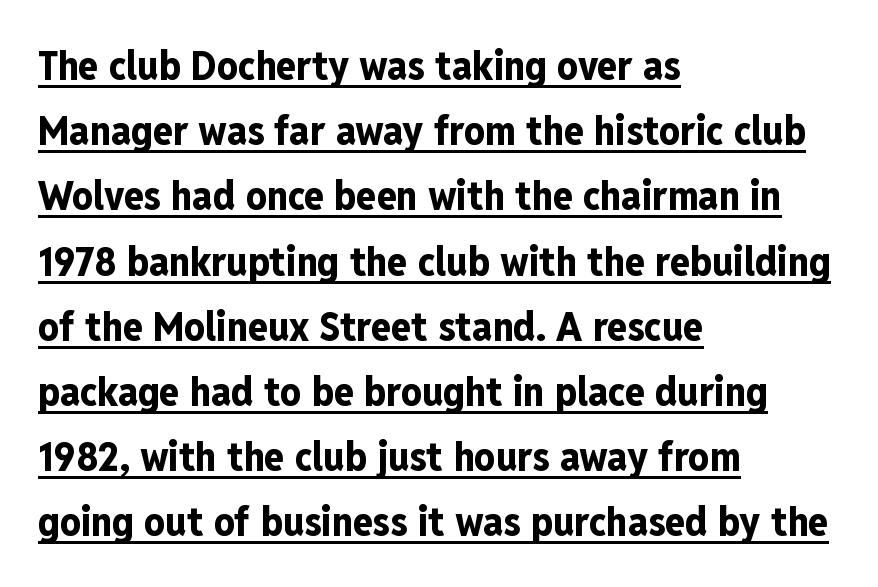
{"serif": "no", "italic": "no", "bold": "yes", "weight": "bold", "width": "condensed", "stroke_contrast": "low", "x_height": "medium", "monospaced": "no", "underline": "yes", "align": "left", "line_spacing": "normal", "line_spacing_ratio": 1.59, "letter_spacing": "normal", "letter_spacing_em": 0.0, "glyph_px": 41}
